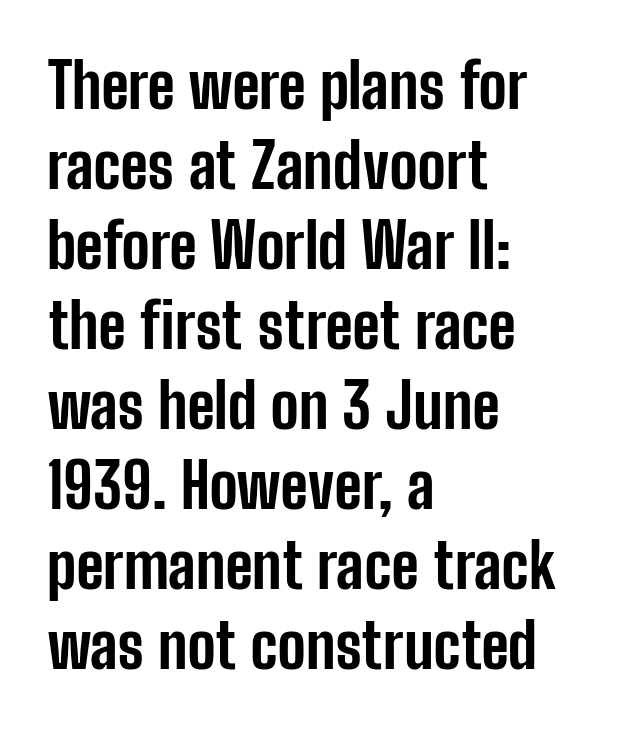
The image shows 63 px bold, condensed sans-serif type, upright; set left-aligned, normal line spacing (1.27x), normal letter spacing, not underlined; low stroke contrast and a medium x-height.
